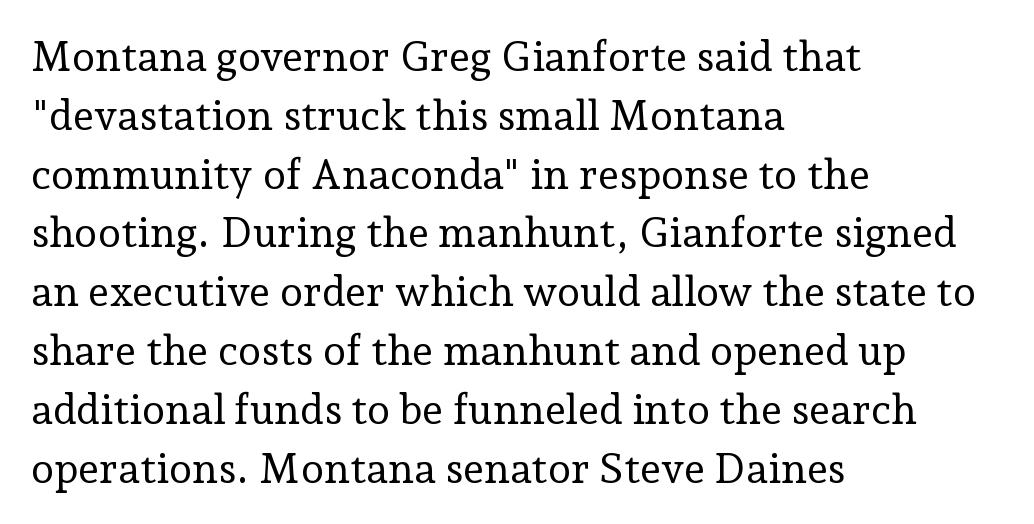
The image shows 42 px regular-weight serif type, upright; set left-aligned, normal line spacing (1.4x), normal letter spacing, not underlined; low stroke contrast and a medium x-height.
